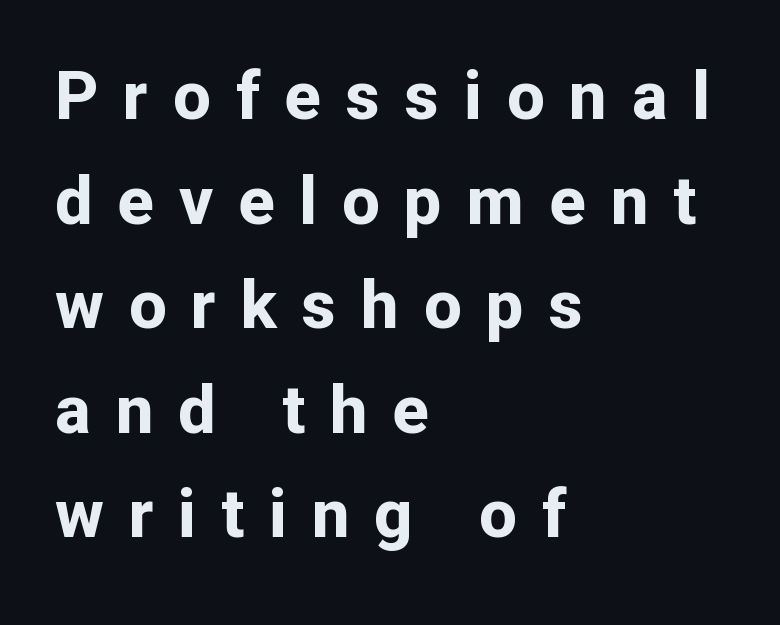
The image shows 67 px bold sans-serif type, upright; set left-aligned, normal line spacing (1.56x), unusually wide letter spacing (+0.37 em), not underlined; low stroke contrast and a medium x-height.
